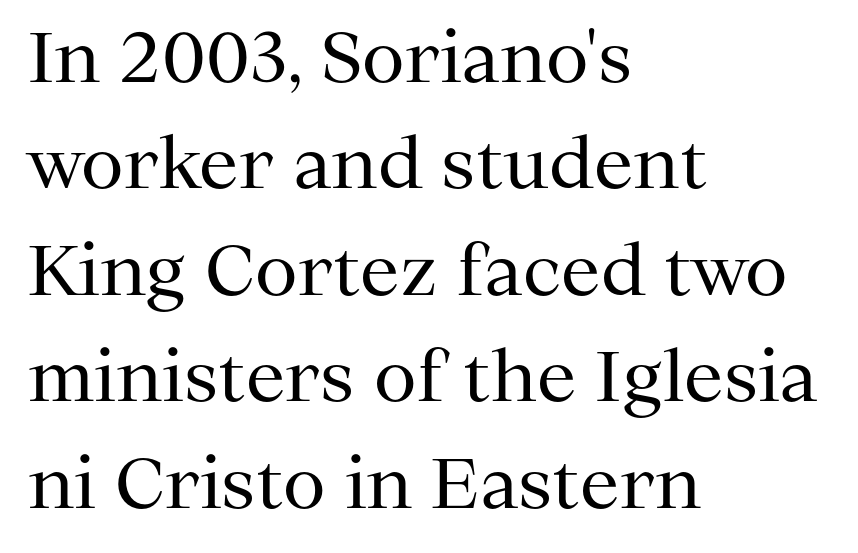
Q: Is the text bold? A: No.
Q: Is the text italic (slanted)? A: No, it is upright.
Q: Is the typeface a serif or a sans-serif typeface? A: Serif.
Q: Is the text underlined? A: No.
Q: How is the paragraph aligned? A: Left-aligned.
Q: Is the spacing between letters normal or unusually wide? A: Normal.
Q: Is the spacing between lines tight, normal or loose? A: Normal.
Q: Width (condensed, normal, or wide)? A: Normal.
Q: Stroke contrast? A: Medium.
Q: x-height? A: Medium.
Q: Monospaced? A: No.
